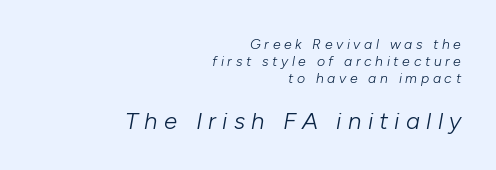
Q: Is the text bold? A: No.
Q: Is the text italic (slanted)? A: Yes, it leans right by about 10 degrees.
Q: Is the text underlined? A: No.
Q: How is the paragraph aligned? A: Right-aligned.
Q: Is the spacing between letters normal or unusually wide? A: Unusually wide.
Q: Which block of text is set in a larger size, the first (top) or the second (bottom)? A: The second (bottom) one.
